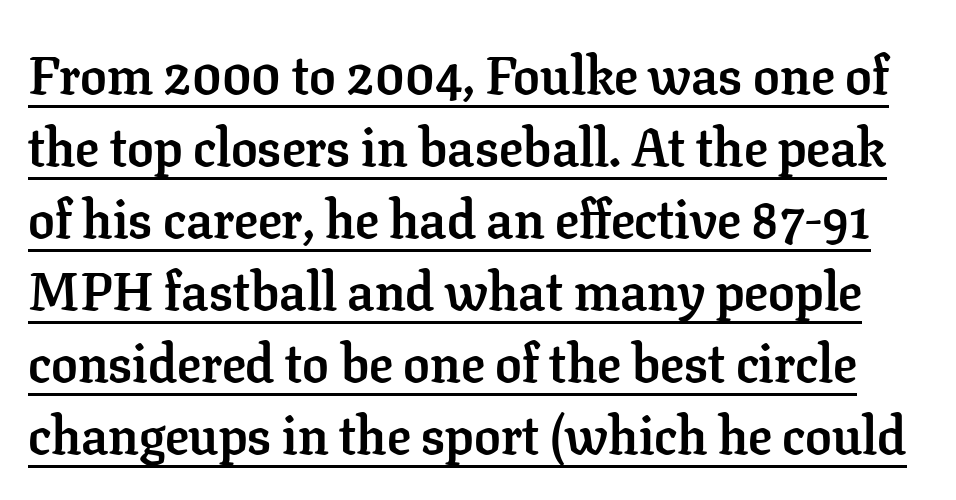
The glyphs have the mass of a bold cut. Unlike a clean sans, this face finishes its strokes with serifs. This sample uses an upright cut, with every glyph sitting square on the baseline. Whoever set this chose a conventional vertical rhythm. Look at the tracking — it's just the regular setting, nothing added. A continuous stroke trails under the words, as in a hyperlink.
